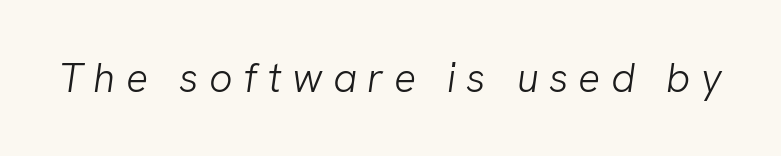
Q: Is the text bold? A: No.
Q: Is the typeface a serif or a sans-serif typeface? A: Sans-serif.
Q: Is the text underlined? A: No.
Q: Is the spacing between letters normal or unusually wide? A: Unusually wide.
Q: Width (condensed, normal, or wide)? A: Normal.
Q: Stroke contrast? A: Low.
Q: x-height? A: Medium.
Q: Monospaced? A: No.
